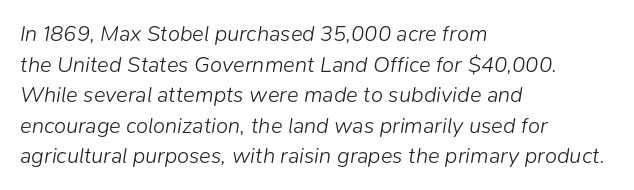
No chunkiness to these letters — they're not bold. Is the letter spacing exaggerated? No — it looks like the ordinary default. A bare baseline throughout the passage. Is the block centered? No — it sits flush against the left margin. Designer's note — italics engaged. Regarding leading, the lines here are spaced in the standard way.
